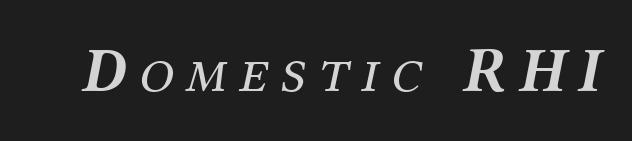
Varying glyph widths throughout — classic text-font behaviour. No heavy texture on the line: the type isn't bold. Honestly, the letter spacing is so wide it's the main thing you notice. Letterform terminals end in serifs throughout the passage. Check under the words: just untouched page.
